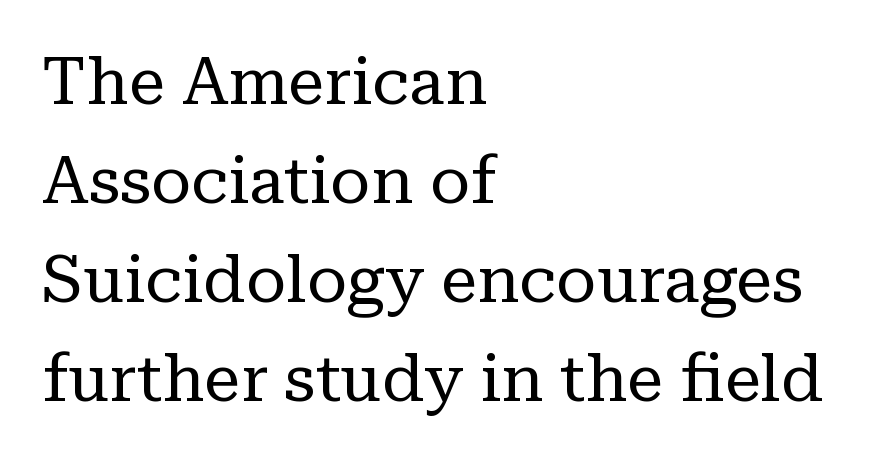
Stems and bowls with no extra thickness — not bold. Is there much room between lines? A standard amount, neither cramped nor airy. I'd call this a serif setting — the letters wear small feet. In terms of letterspacing, this is plain default setting. All the whitespace from short lines collects on the right. Do the characters align in a grid? No, the font is proportional.
